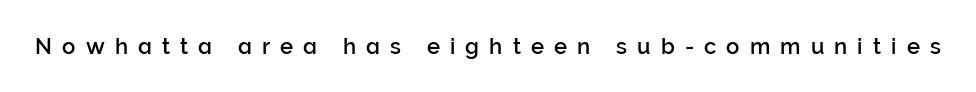
Ascenders rise straight up at ninety degrees. The rendering inserts visible extra space after every character. Bare-footed words on every line.
